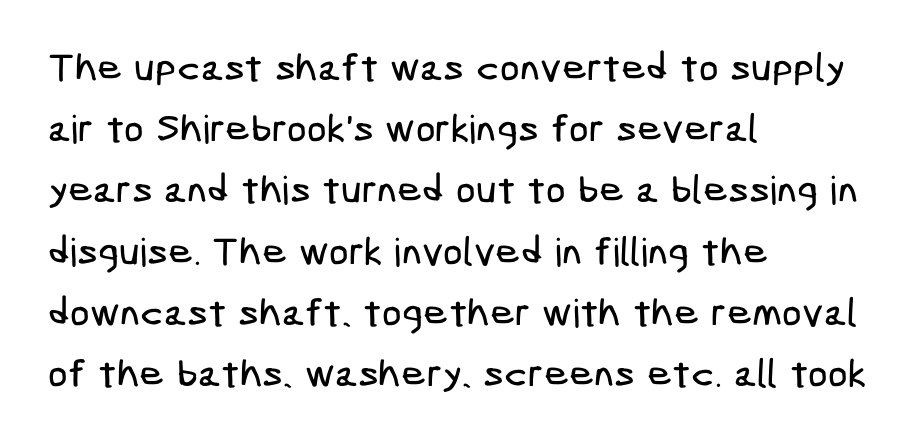
Q: Is the typeface a serif or a sans-serif typeface? A: Sans-serif.
Q: Is the text underlined? A: No.
Q: How is the paragraph aligned? A: Left-aligned.
Q: Is the spacing between letters normal or unusually wide? A: Normal.
Q: Is the spacing between lines tight, normal or loose? A: Normal.
Q: Width (condensed, normal, or wide)? A: Condensed.
Q: Stroke contrast? A: Low.
Q: x-height? A: Medium.
